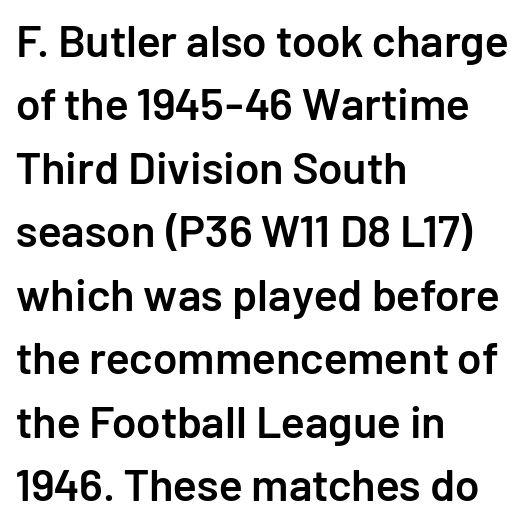
The face used here is proportionally spaced, like ordinary book or web type. The paragraph has a hard left edge and a soft right edge. The type family on display is of the sans-serif kind. Rule under the text: the space is simply empty.
